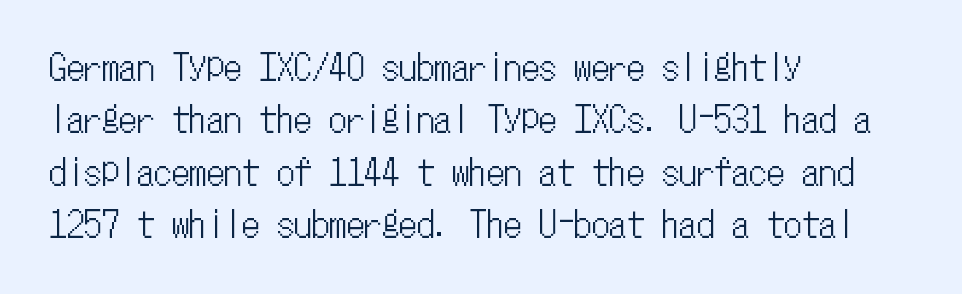
{"italic": "no", "width": "condensed", "stroke_contrast": "low", "x_height": "medium", "monospaced": "yes", "underline": "no", "align": "left", "line_spacing": "normal", "line_spacing_ratio": 1.5, "letter_spacing": "normal", "letter_spacing_em": 0.0, "glyph_px": 35}
